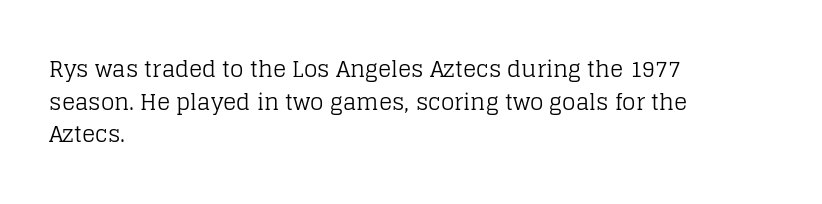
{"italic": "no", "bold": "no", "underline": "no", "align": "left", "line_spacing": "normal", "line_spacing_ratio": 1.48, "letter_spacing": "normal", "letter_spacing_em": 0.0, "glyph_px": 22}
